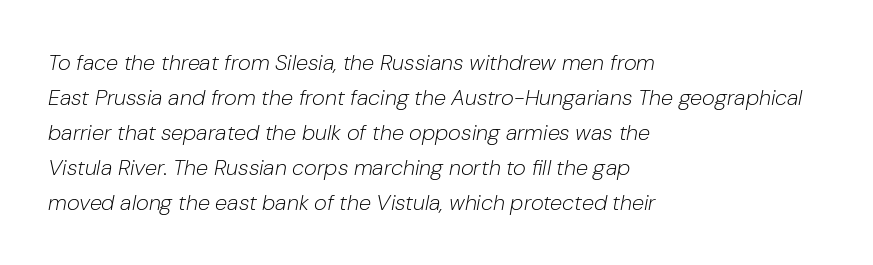
The image shows 22 px text type, italic (leaning right); set left-aligned, normal line spacing (1.59x), normal letter spacing, not underlined.
